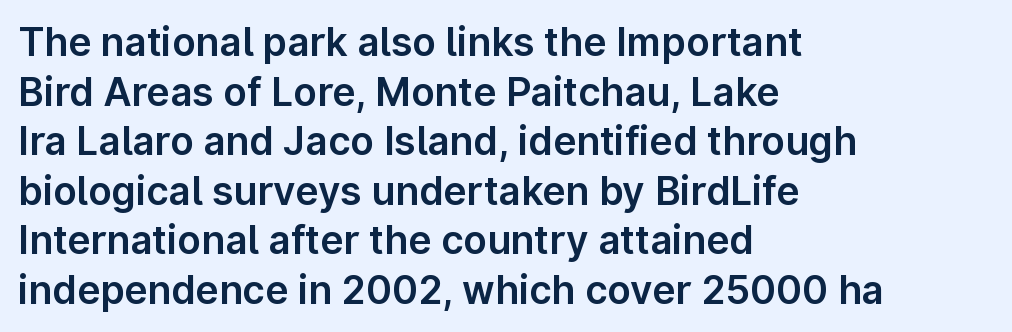
Q: Is the text italic (slanted)? A: No, it is upright.
Q: Is the typeface a serif or a sans-serif typeface? A: Sans-serif.
Q: Is the text underlined? A: No.
Q: How is the paragraph aligned? A: Left-aligned.
Q: Is the spacing between letters normal or unusually wide? A: Normal.
Q: Is the spacing between lines tight, normal or loose? A: Normal.
Q: Width (condensed, normal, or wide)? A: Normal.
Q: Stroke contrast? A: Low.
Q: x-height? A: Medium.
Q: Monospaced? A: No.
